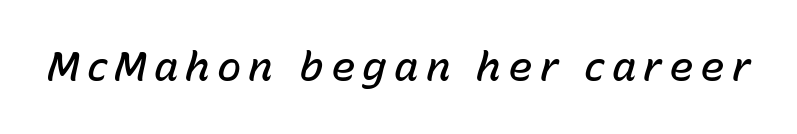
The image shows 41 px semibold type, italic (leaning right); set not underlined; low stroke contrast and a medium x-height.
